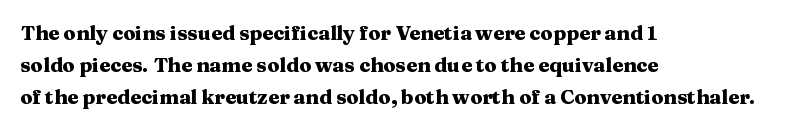
{"italic": "no", "bold": "yes", "underline": "no", "align": "left", "line_spacing": "normal", "line_spacing_ratio": 1.6, "letter_spacing": "normal", "letter_spacing_em": 0.0, "glyph_px": 20}
